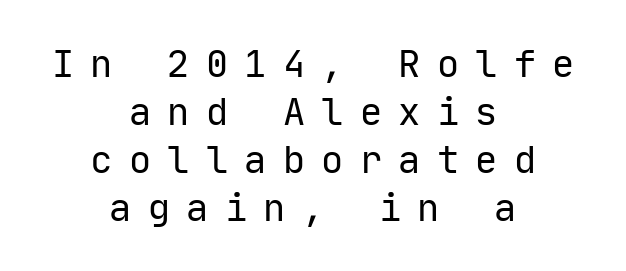
Q: Is the text bold? A: No.
Q: Is the text italic (slanted)? A: No, it is upright.
Q: Is the typeface a serif or a sans-serif typeface? A: Sans-serif.
Q: Is the text underlined? A: No.
Q: How is the paragraph aligned? A: Centered.
Q: Is the spacing between letters normal or unusually wide? A: Unusually wide.
Q: Is the spacing between lines tight, normal or loose? A: Normal.
Q: Width (condensed, normal, or wide)? A: Normal.
Q: Stroke contrast? A: Low.
Q: x-height? A: Medium.
Q: Monospaced? A: Yes.
